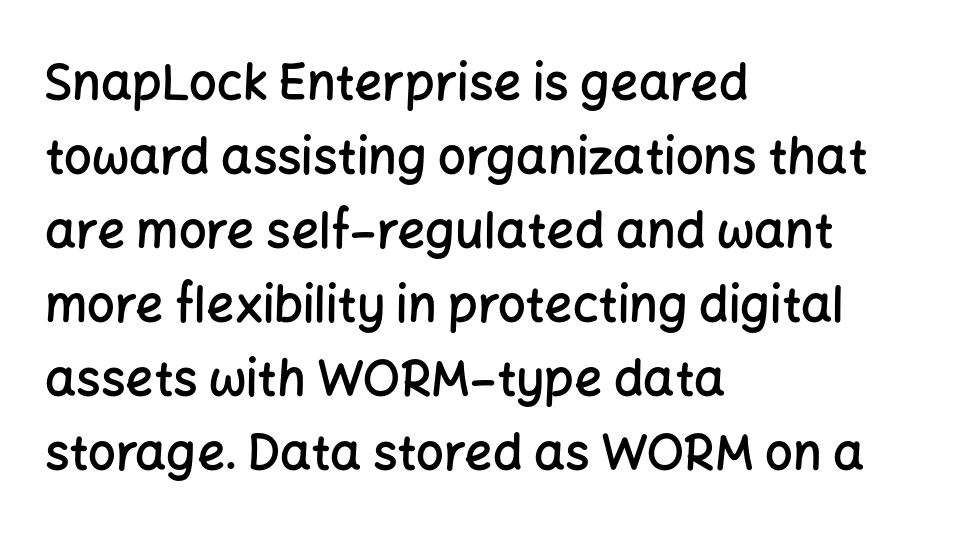
The image shows 49 px semibold sans-serif type, upright; set left-aligned, normal line spacing (1.51x), normal letter spacing, not underlined; low stroke contrast and a medium x-height.
